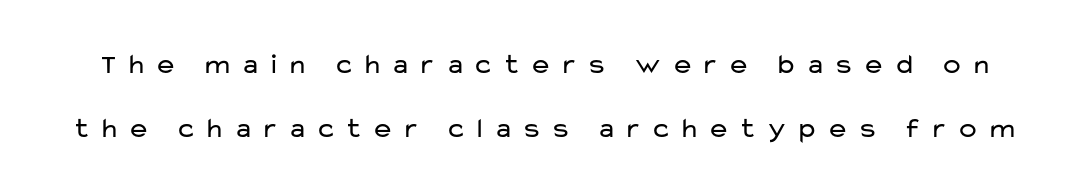
A typesetter would call this leading open, well beyond the default. Posture: straight, roman, zero tilt. Think of a printed novel: that variable character pitch is what you see here. Stroke terminals: plain, sans-serif. Has an underline been added? It has not.
